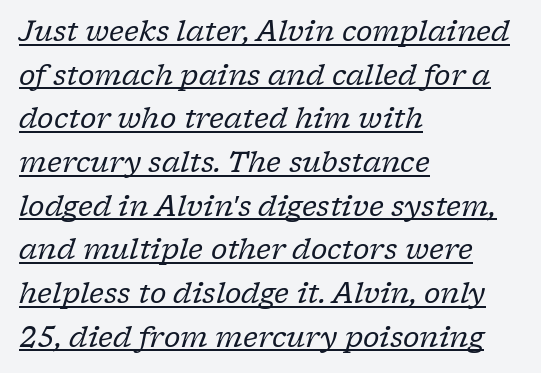
The image shows 28 px regular-weight serif type, italic (leaning right); set left-aligned, normal line spacing (1.56x), normal letter spacing, underlined; low stroke contrast and a medium x-height.
